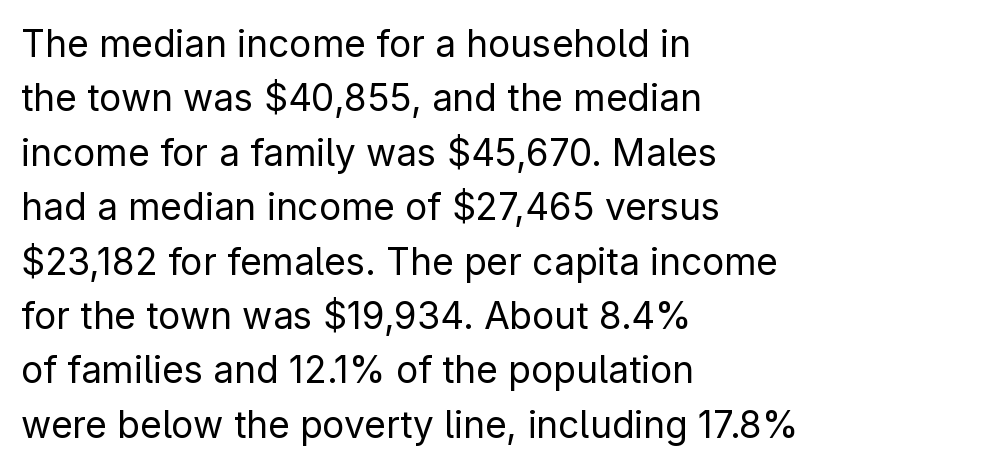
Is this a fixed-width face? No — the glyphs have proportional, varying widths. Bare-footed words on every line. Serifs: no, the terminals of the letterforms are clean. Default kerning and tracking; the words read as compact shapes. Notice how the stems are strictly vertical — no italics here.
